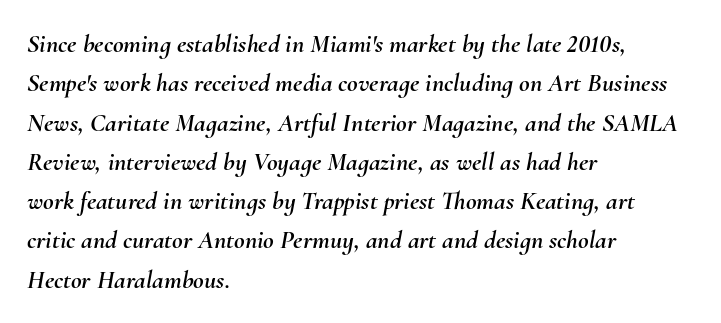
The vertical gap from one line to the next is medium. The rendering anchors every line to the left-hand side. Emphasis-style slanted type is in use. The face used here is rendered with its standard letterfit. Rule under the text: the space is simply empty.
